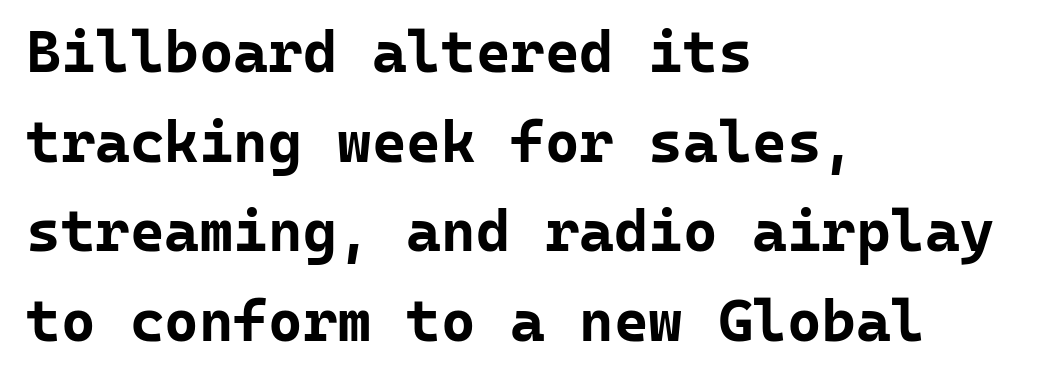
These lines are rendered in a fixed-pitch font. The typeface chosen for these lines omits serifs. Typographic density is high because the face is bold. Tracking here is standard; glyphs follow each other at the usual distance. Baseline-to-baseline distance is the conventional proportion of letter height. A classic flush-left, rag-right setting is used for this passage.
